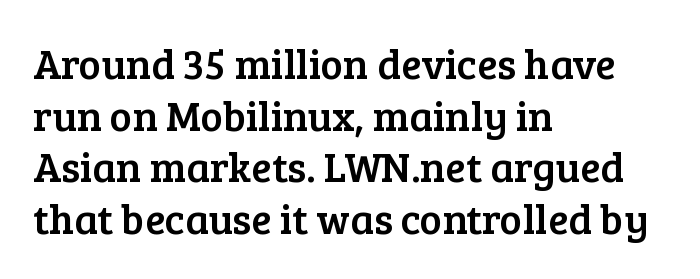
{"serif": "yes", "italic": "no", "width": "normal", "stroke_contrast": "low", "x_height": "medium", "monospaced": "no", "underline": "no", "align": "left", "line_spacing_ratio": 1.23, "letter_spacing": "normal", "letter_spacing_em": 0.0, "glyph_px": 42}
